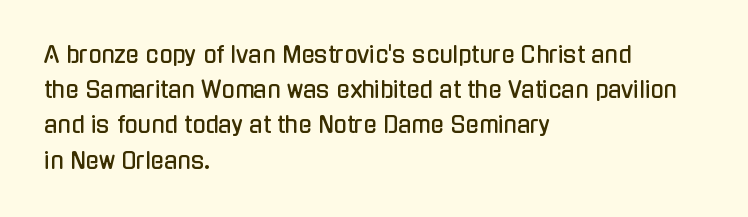
Q: Is the text italic (slanted)? A: No, it is upright.
Q: Is the text underlined? A: No.
Q: How is the paragraph aligned? A: Left-aligned.
Q: Is the spacing between letters normal or unusually wide? A: Normal.
Q: Is the spacing between lines tight, normal or loose? A: Normal.
